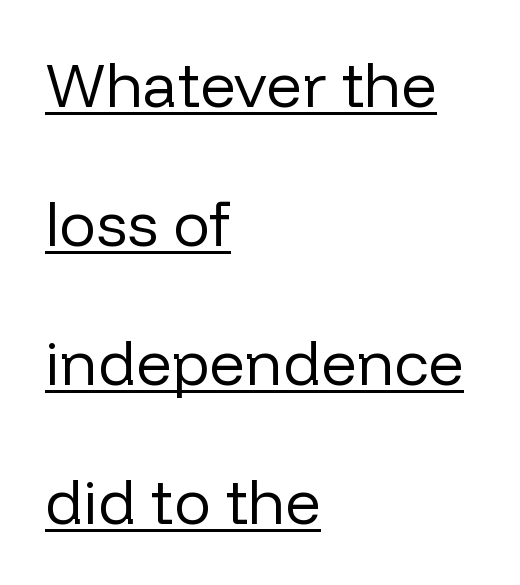
Observe the ordinary spacing: letters are neighbours, not strangers. Bold? No — there's no thickening of the strokes. If you drew a line through each stem, it would be perfectly vertical. Is this a fixed-width face? No — the glyphs have proportional, varying widths. Grotesque or geometric, the face here clearly has no serifs.
